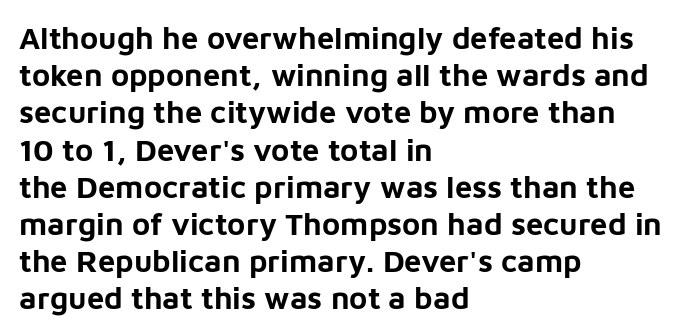
The image shows 31 px bold sans-serif type, upright; set left-aligned, line spacing 1.2x, normal letter spacing, not underlined; low stroke contrast and a medium x-height.
